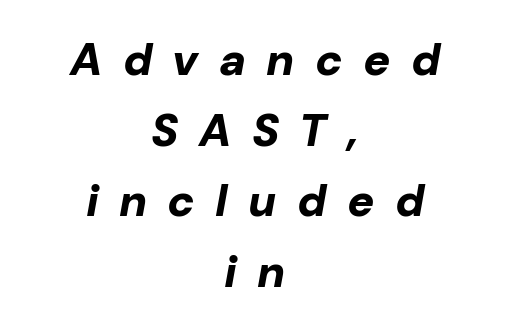
Q: Is the text bold? A: Yes.
Q: Is the text italic (slanted)? A: Yes, it leans right by about 10 degrees.
Q: Is the text underlined? A: No.
Q: How is the paragraph aligned? A: Centered.
Q: Is the spacing between letters normal or unusually wide? A: Unusually wide.
Q: Is the spacing between lines tight, normal or loose? A: Normal.
Q: Width (condensed, normal, or wide)? A: Normal.
Q: Stroke contrast? A: Low.
Q: x-height? A: Medium.
Q: Monospaced? A: No.
